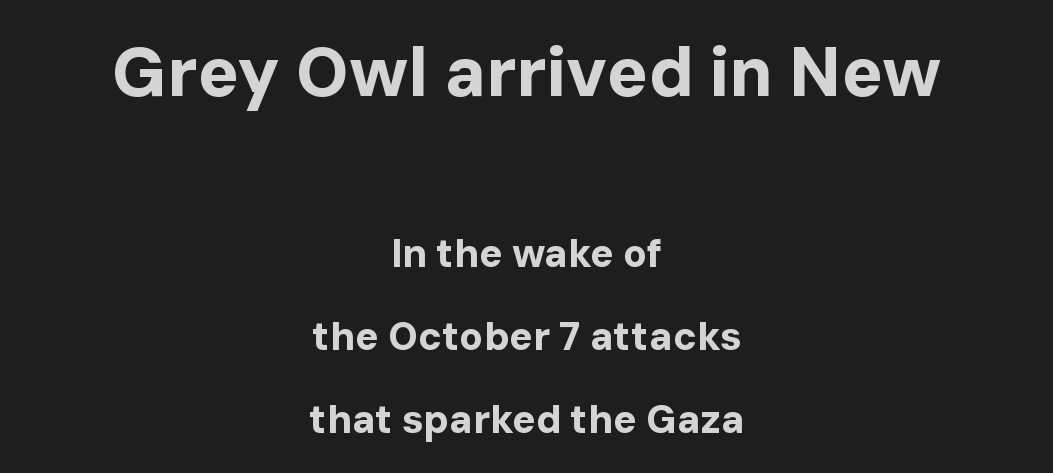
The image shows 69 px bold sans-serif type, upright; set centered, loose line spacing (2.12x), normal letter spacing, not underlined; the first (top) block is 1.77x larger; low stroke contrast and a medium x-height.
